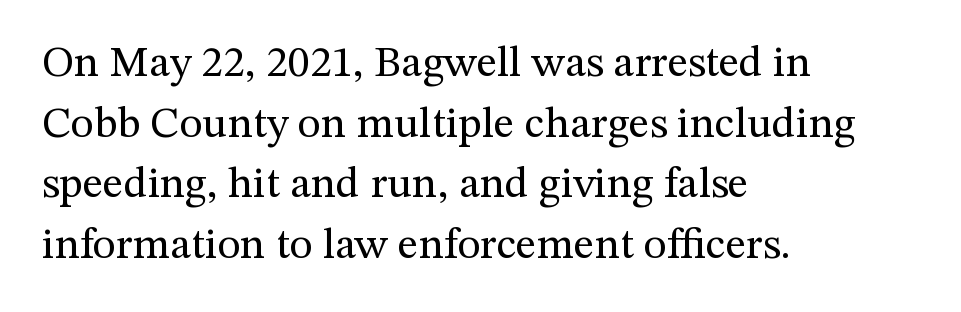
The image shows 44 px regular-weight serif type, upright; set left-aligned, normal line spacing (1.38x), normal letter spacing, not underlined; medium stroke contrast and a medium x-height.
